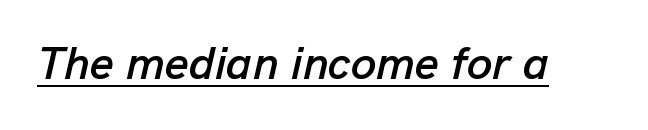
The image shows 46 px text type, italic (leaning right); set normal letter spacing, underlined; low stroke contrast and a medium x-height.
